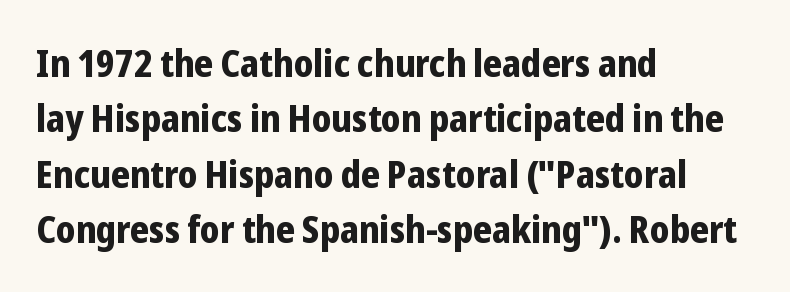
{"serif": "no", "italic": "no", "bold": "yes", "weight": "bold", "width": "condensed", "stroke_contrast": "low", "x_height": "medium", "monospaced": "no", "underline": "no", "align": "left", "line_spacing": "normal", "line_spacing_ratio": 1.46, "letter_spacing": "normal", "letter_spacing_em": 0.0, "glyph_px": 38}
